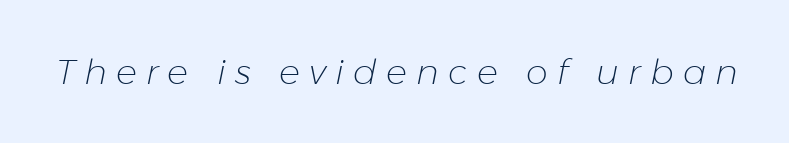
Is the letter spacing exaggerated? Yes — the characters are pushed far apart. The zone under the glyphs is completely vacant. Tall strokes in this sample are angled rather than plumb. Here the designer chose a conventional face with non-uniform glyph widths. Stems here are at most as thick as an everyday book face.
